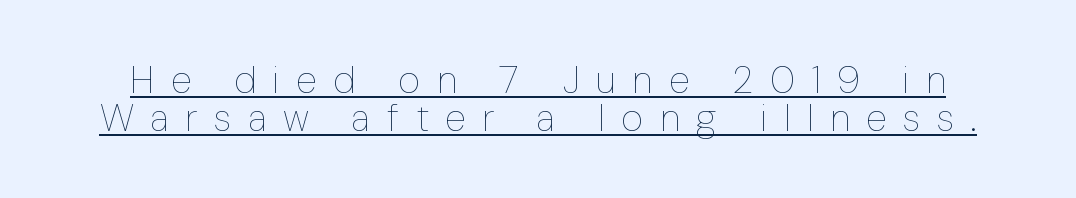
Line spacing here is tight. A roman cut, with each character standing at attention. This reads as an unemphasized weight, regular at the heaviest. A rule runs beneath these lines of type. Display-style spreading of the glyphs; the letterfit is very open. Looks like regular typesetting: each glyph gets only the width it needs.
